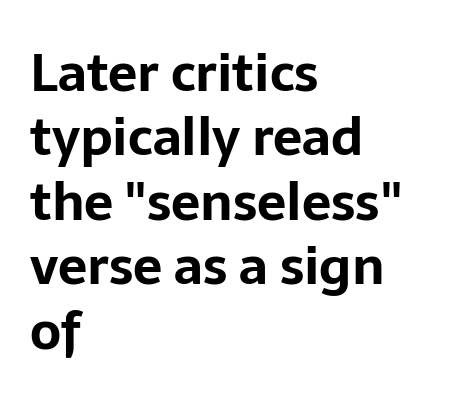
Q: Is the text bold? A: Yes.
Q: Is the text italic (slanted)? A: No, it is upright.
Q: Is the typeface a serif or a sans-serif typeface? A: Sans-serif.
Q: Is the text underlined? A: No.
Q: How is the paragraph aligned? A: Left-aligned.
Q: Is the spacing between letters normal or unusually wide? A: Normal.
Q: Width (condensed, normal, or wide)? A: Normal.
Q: Stroke contrast? A: Low.
Q: x-height? A: Medium.
Q: Monospaced? A: No.
